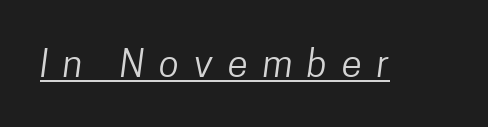
Q: Is the text bold? A: No.
Q: Is the typeface a serif or a sans-serif typeface? A: Sans-serif.
Q: Is the text underlined? A: Yes.
Q: Is the spacing between letters normal or unusually wide? A: Unusually wide.
Q: Width (condensed, normal, or wide)? A: Condensed.
Q: Stroke contrast? A: Low.
Q: x-height? A: Medium.
Q: Monospaced? A: No.
